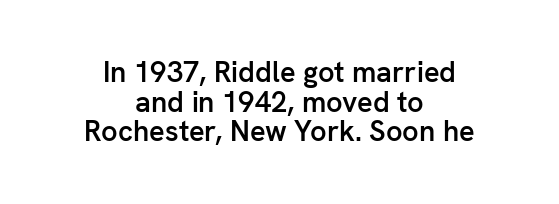
The image shows 29 px semibold sans-serif type, upright; set centered, tight line spacing (1.02x), normal letter spacing, not underlined; low stroke contrast and a medium x-height.
